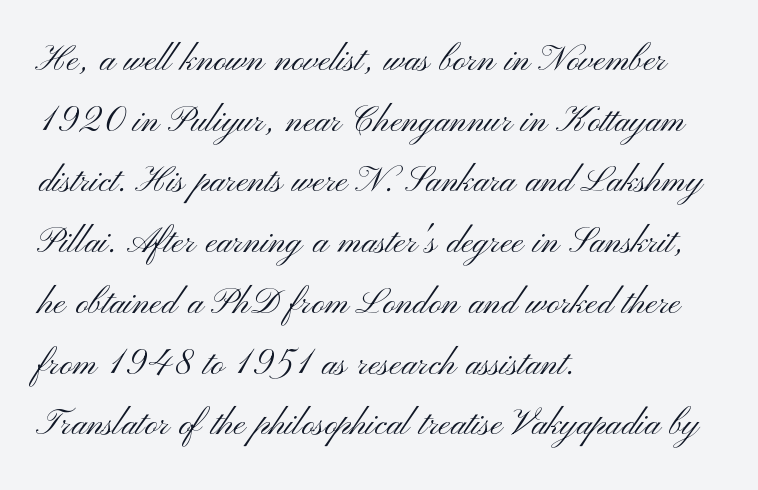
The image shows 44 px light, wide sans-serif type; set left-aligned, normal line spacing (1.38x), normal letter spacing, not underlined; medium stroke contrast and a small x-height.
